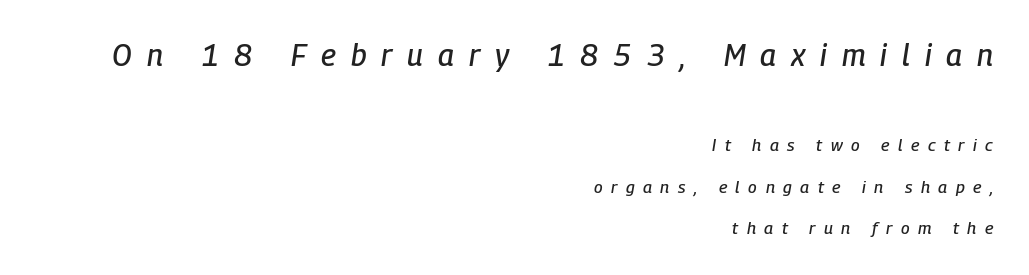
Here the designer chose a conventional face with non-uniform glyph widths. Quick note: interline space is abundant. Caption: multi-line text, flush right, ragged left. The tracking reads as deliberately expanded to a designer's eye. Emphasis-style slanted type is in use.
